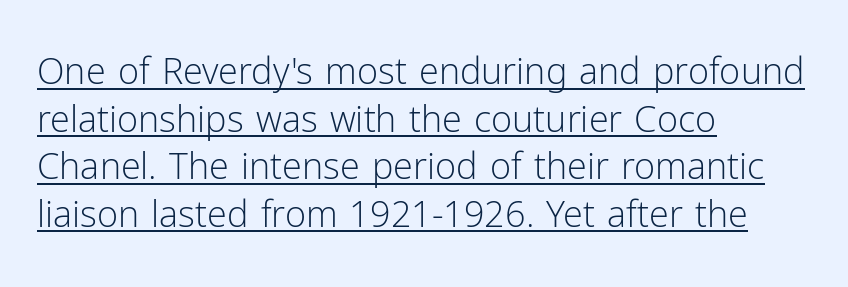
Compared with typical body copy, the letter spacing here is the same. How would I describe the line gaps? Plain and ordinary. The axis of the letterforms is exactly vertical. This sample is left-justified, so line endings fall wherever the words run out. A baseline rule has been typeset under these characters. You could not count columns in this text — the font is proportionally spaced.
